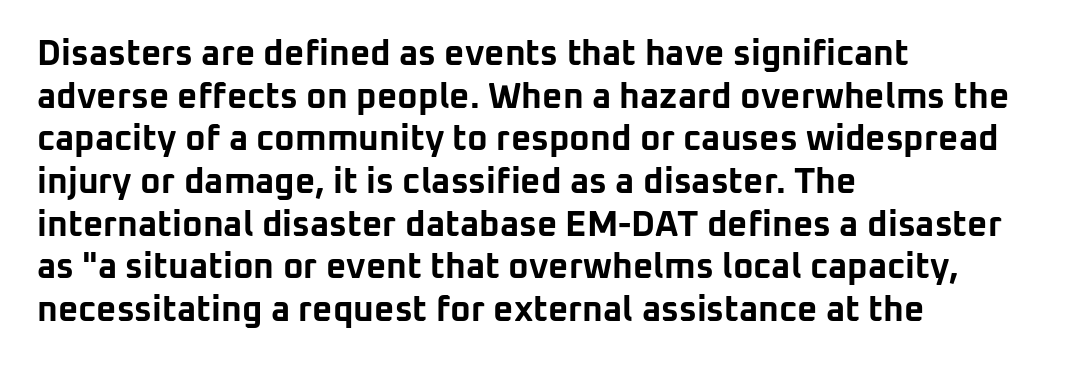
Q: Is the text bold? A: Yes.
Q: Is the text italic (slanted)? A: No, it is upright.
Q: Is the typeface a serif or a sans-serif typeface? A: Sans-serif.
Q: Is the text underlined? A: No.
Q: How is the paragraph aligned? A: Left-aligned.
Q: Is the spacing between letters normal or unusually wide? A: Normal.
Q: Width (condensed, normal, or wide)? A: Normal.
Q: Stroke contrast? A: Low.
Q: x-height? A: Medium.
Q: Monospaced? A: No.
